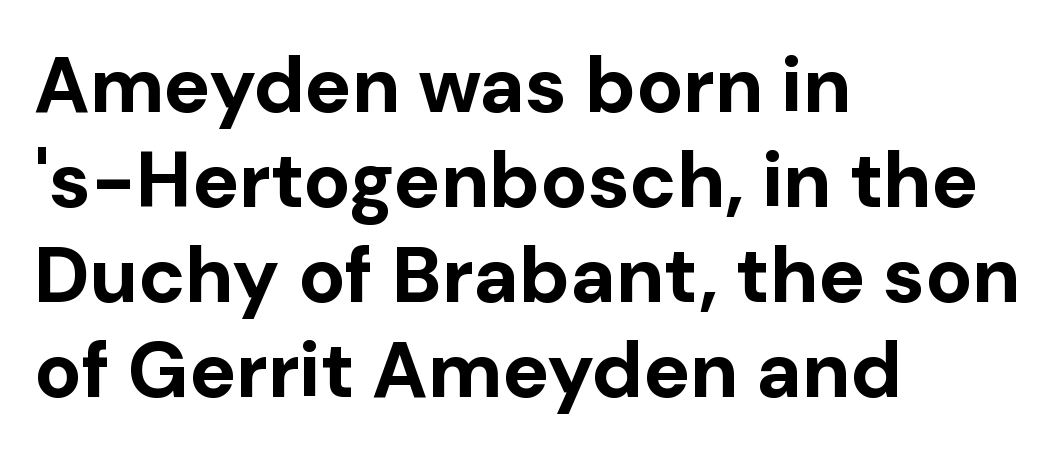
Think of a printed novel: that variable character pitch is what you see here. Visually the block forms a straight wall on the left and a jagged coastline on the right. Nobody touched the tracking dial on this one. Strokes here are thick enough to call this a true bold. No feet cap the strokes, marking this as sans-serif type. Underline: absent.
